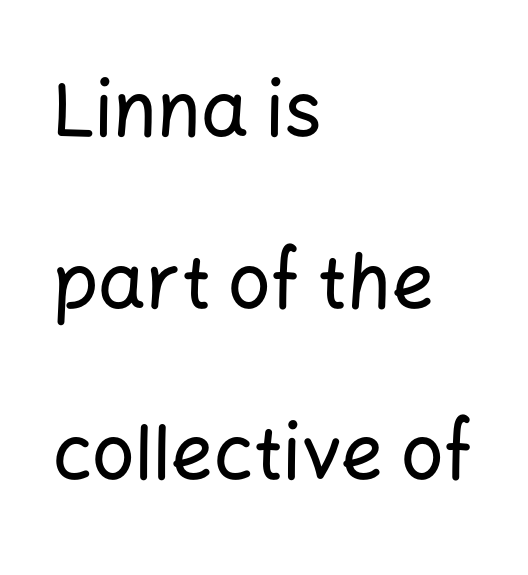
Is the block centered? No — it sits flush against the left margin. You can tell from the bare stems that sans-serif type was used. In terms of posture, this sample is upright. These lines stand farther apart than default settings would place them. These lines are rendered in a variable-pitch font. The strip under each line holds only bare page.
